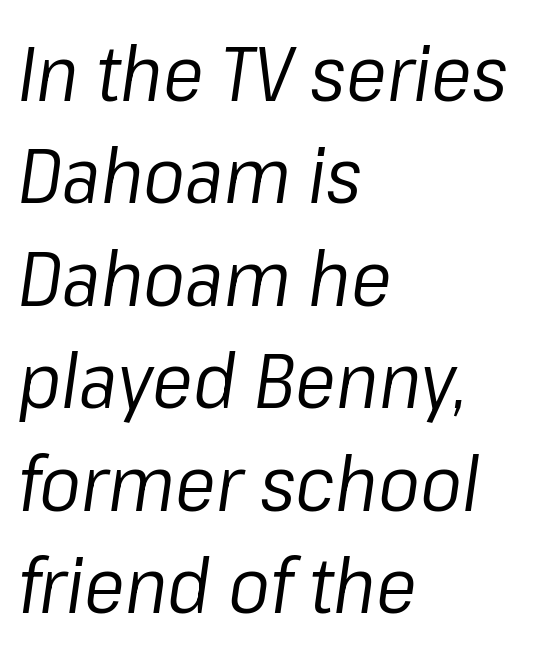
These lines keep a tight, regular rhythm from letter to letter. Underline: absent. Every character sits at an angle, as italics do. Here the designer chose a conventional face with non-uniform glyph widths. Is there much room between lines? A standard amount, neither cramped nor airy.
